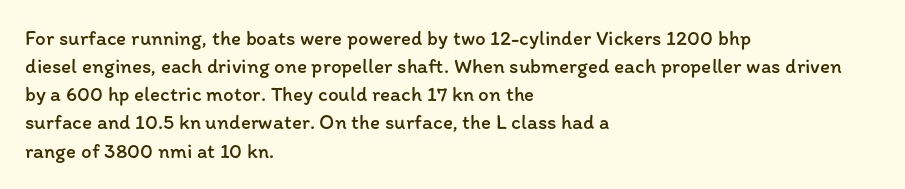
The image shows 21 px text type, upright; set left-aligned, normal line spacing (1.34x), normal letter spacing, not underlined.
